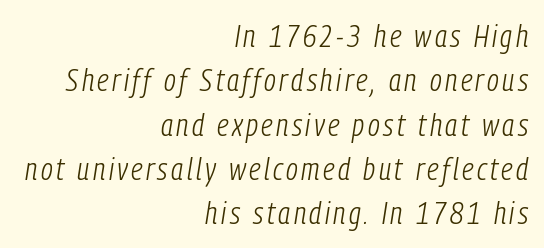
The image shows 31 px light, condensed type, italic (leaning right); set right-aligned, normal line spacing (1.43x), not underlined; low stroke contrast and a medium x-height.
